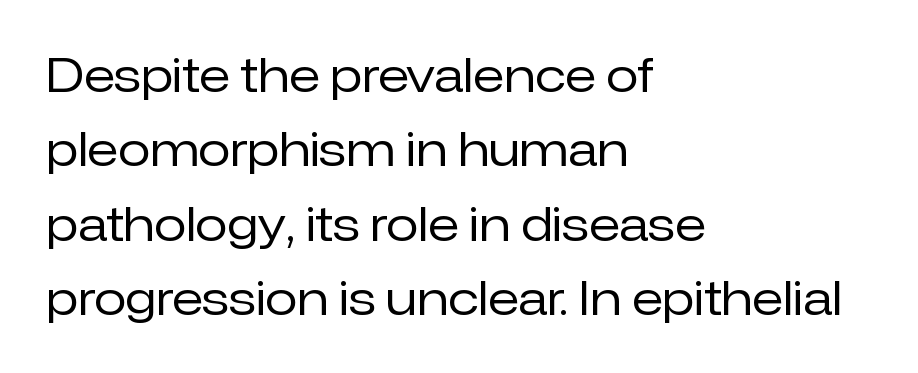
{"serif": "no", "italic": "no", "bold": "no", "weight": "regular", "width": "normal", "stroke_contrast": "low", "x_height": "medium", "monospaced": "no", "underline": "no", "align": "left", "line_spacing": "normal", "line_spacing_ratio": 1.58, "letter_spacing": "normal", "letter_spacing_em": 0.0, "glyph_px": 47}
